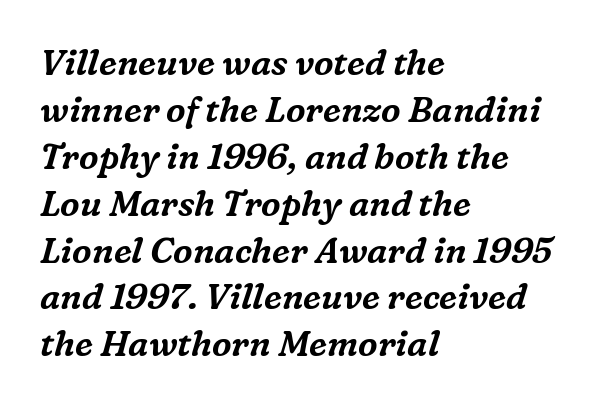
The image shows 35 px serif type, italic (leaning right); set left-aligned, normal line spacing (1.34x), normal letter spacing, not underlined; medium stroke contrast and a medium x-height.
